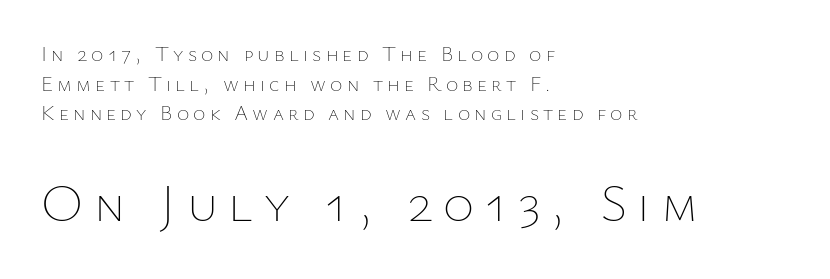
The image shows 53 px thin type, upright; set left-aligned, normal line spacing (1.41x), unusually wide letter spacing (+0.2 em), not underlined; the second (bottom) block is 2.52x larger; low stroke contrast and a medium x-height.
